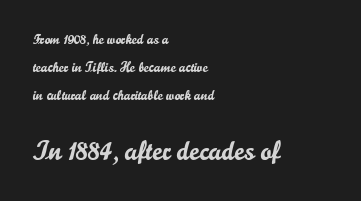
Q: Is the text italic (slanted)? A: Yes.
Q: Is the text underlined? A: No.
Q: How is the paragraph aligned? A: Left-aligned.
Q: Is the spacing between letters normal or unusually wide? A: Normal.
Q: Is the spacing between lines tight, normal or loose? A: Loose.
Q: Which block of text is set in a larger size, the first (top) or the second (bottom)? A: The second (bottom) one.
